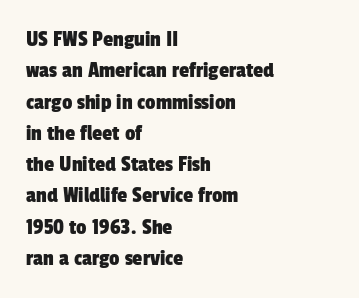
The image shows 23 px text type; set left-aligned, normal line spacing (1.36x), normal letter spacing, not underlined.
